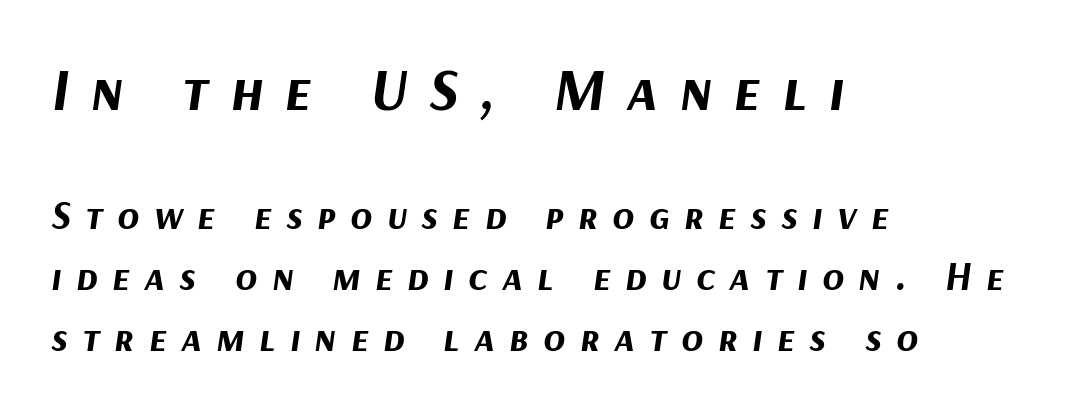
Q: Is the text bold? A: Yes.
Q: Is the text italic (slanted)? A: Yes, it leans right by about 9 degrees.
Q: Is the text underlined? A: No.
Q: How is the paragraph aligned? A: Left-aligned.
Q: Is the spacing between letters normal or unusually wide? A: Unusually wide.
Q: Is the spacing between lines tight, normal or loose? A: Normal.
Q: Which block of text is set in a larger size, the first (top) or the second (bottom)? A: The first (top) one.
Q: Width (condensed, normal, or wide)? A: Normal.
Q: Stroke contrast? A: Medium.
Q: x-height? A: Medium.
Q: Monospaced? A: No.
